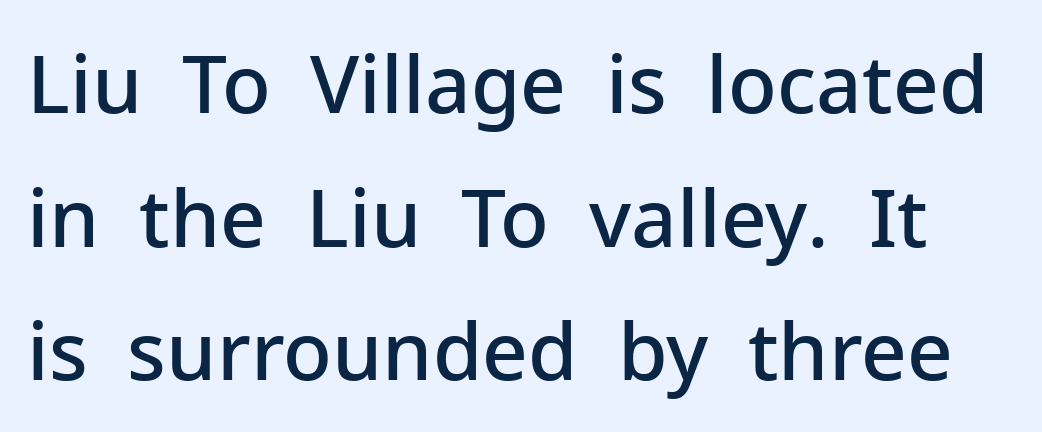
{"serif": "no", "italic": "no", "bold": "semi", "weight": "semibold", "width": "normal", "stroke_contrast": "low", "x_height": "medium", "monospaced": "no", "underline": "no", "line_spacing": "normal", "line_spacing_ratio": 1.67, "letter_spacing": "normal", "letter_spacing_em": 0.0, "glyph_px": 80}
